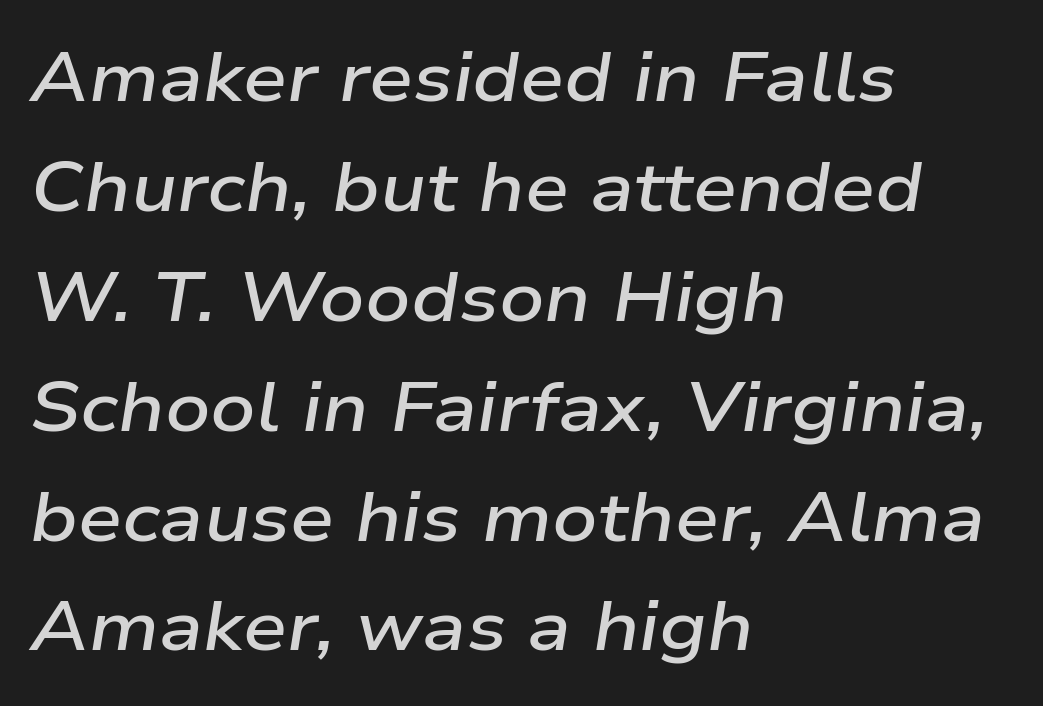
Descenders hang freely into open space. The rendering uses natural spacing where letterforms have individual widths. There's an unmistakable incline to the writing here. Default kerning and tracking; the words read as compact shapes. The lines sit at an ordinary, default distance from one another. Every row of glyphs begins at an identical x-position on the left.
